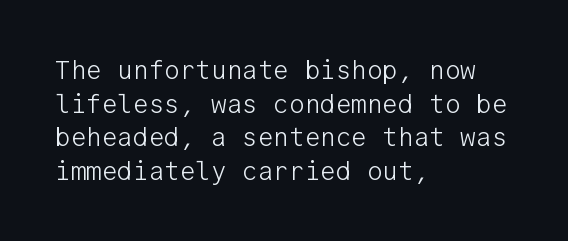
{"italic": "no", "bold": "no", "underline": "no", "align": "left", "line_spacing": "normal", "line_spacing_ratio": 1.29, "letter_spacing": "normal", "letter_spacing_em": 0.0, "glyph_px": 26}
